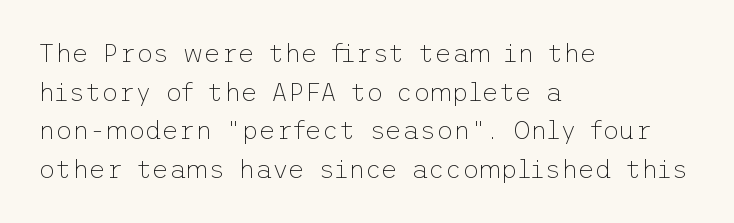
Posture: vertical. The weight tops out at a normal text grade. Words appear dense and cohesive because spacing is normal. If you drew a ruler down the left edge, every line would touch it. Line spacing here is normal. Underline: absent.
